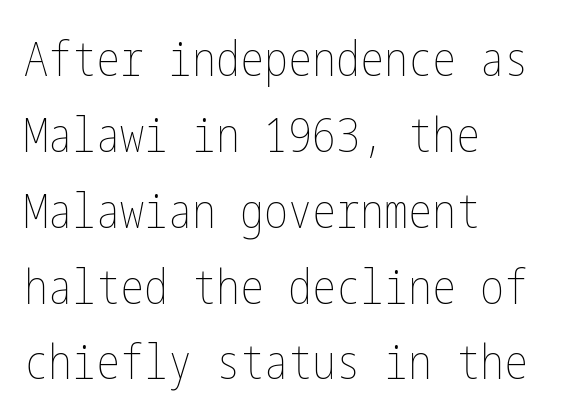
The image shows 48 px thin, condensed type, upright; set left-aligned, normal line spacing (1.58x), normal letter spacing, not underlined; low stroke contrast and a medium x-height.
